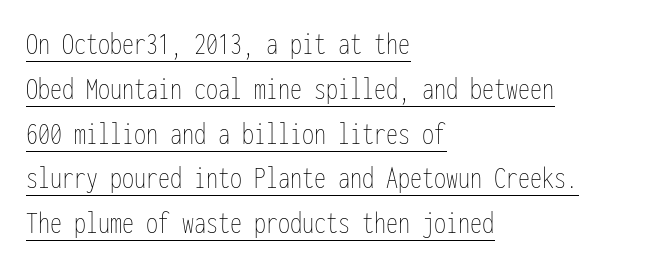
Q: Is the text bold? A: No.
Q: Is the text italic (slanted)? A: No, it is upright.
Q: Is the text underlined? A: Yes.
Q: How is the paragraph aligned? A: Left-aligned.
Q: Is the spacing between letters normal or unusually wide? A: Normal.
Q: Is the spacing between lines tight, normal or loose? A: Normal.
Q: Width (condensed, normal, or wide)? A: Condensed.
Q: Stroke contrast? A: Low.
Q: x-height? A: Medium.
Q: Monospaced? A: Yes.
